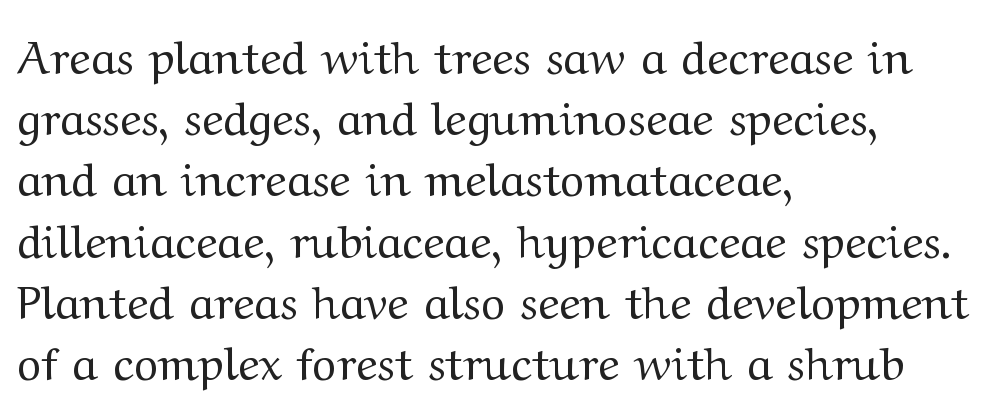
The image shows 46 px regular-weight, wide serif type, upright; set left-aligned, normal line spacing (1.33x), normal letter spacing, not underlined; medium stroke contrast and a medium x-height.
